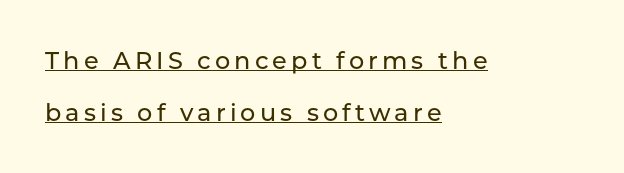
This block would shrink considerably if given ordinary leading; it's expanded now. Typeset ragged right — the left edge is the straight one. The specimen includes a rule beneath the text block's lines. Designer's note — italics off, roman on.
